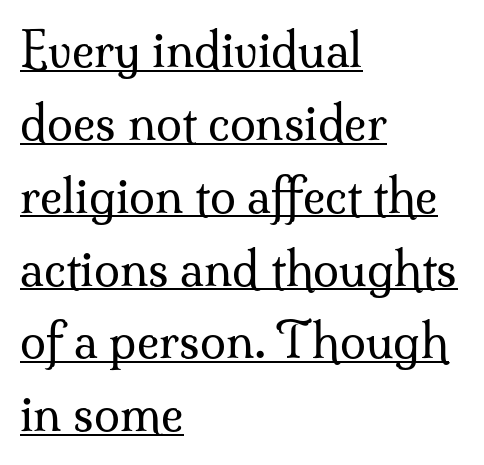
The image shows 47 px regular-weight serif type, upright; set left-aligned, normal line spacing (1.55x), normal letter spacing, underlined; medium stroke contrast and a small x-height.
